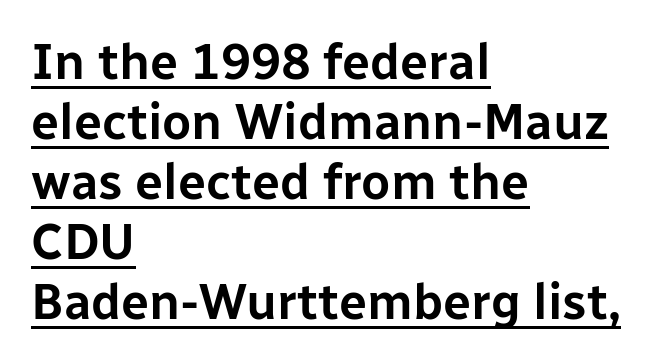
The image shows 50 px sans-serif type, upright; set left-aligned, line spacing 1.2x, normal letter spacing, underlined; low stroke contrast and a medium x-height.
